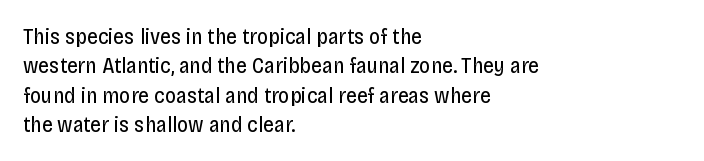
{"italic": "no", "bold": "no", "underline": "no", "align": "left", "line_spacing": "normal", "line_spacing_ratio": 1.33, "letter_spacing": "normal", "letter_spacing_em": 0.0, "glyph_px": 22}
